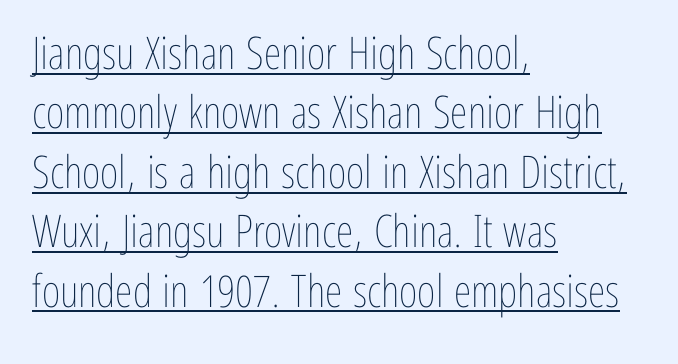
Q: Is the text bold? A: No.
Q: Is the text italic (slanted)? A: No, it is upright.
Q: Is the text underlined? A: Yes.
Q: How is the paragraph aligned? A: Left-aligned.
Q: Is the spacing between letters normal or unusually wide? A: Normal.
Q: Is the spacing between lines tight, normal or loose? A: Normal.
Q: Width (condensed, normal, or wide)? A: Condensed.
Q: Stroke contrast? A: Low.
Q: x-height? A: Medium.
Q: Monospaced? A: No.
